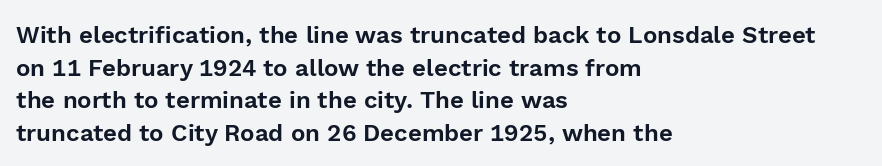
The image shows 24 px text type, upright; set left-aligned, normal line spacing (1.36x), normal letter spacing, not underlined.
